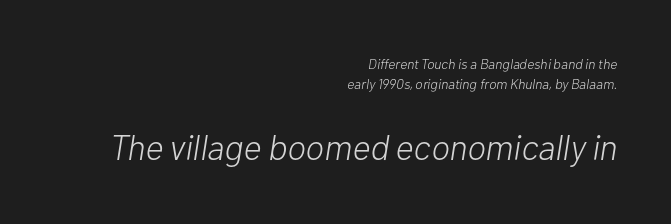
The image shows 35 px light type, italic (leaning right); set right-aligned, normal line spacing (1.43x), normal letter spacing, not underlined; the second (bottom) block is 2.5x larger; low stroke contrast and a medium x-height.
